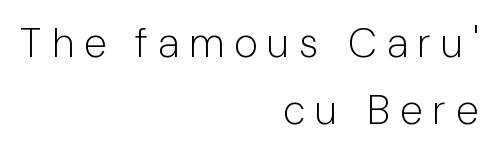
The letters advance in unequal steps, a hallmark of proportional type. No chunkiness to these letters — they're not bold. These lines have a slow, spaced-out rhythm from letter to letter. Designer's note — italics off, roman on. Rule under the text: the space is simply empty. Regarding leading, the lines here are spaced in the standard way.
